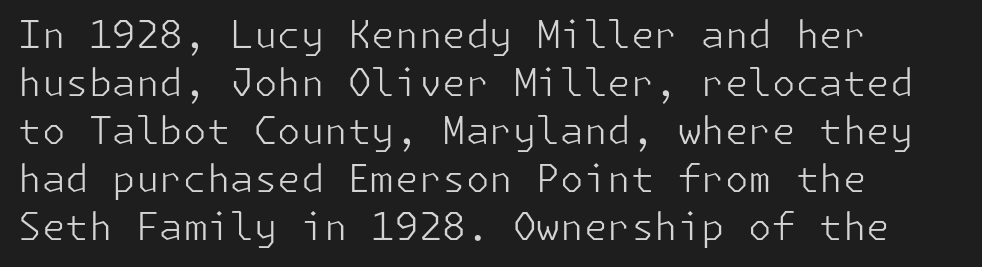
The image shows 38 px light sans-serif type, upright; set left-aligned, normal line spacing (1.26x), normal letter spacing, not underlined; low stroke contrast and a medium x-height.
